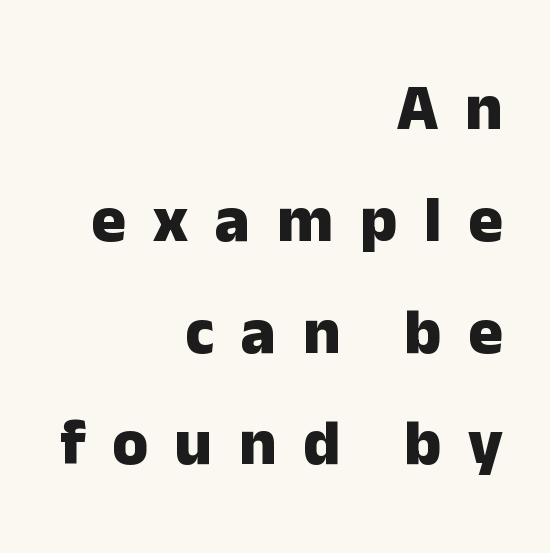
The type family on display is of the sans-serif kind. Clear beneath every line of the passage. I'd describe the lettering as bold — thick and assertive. Here the designer chose a conventional face with non-uniform glyph widths.
